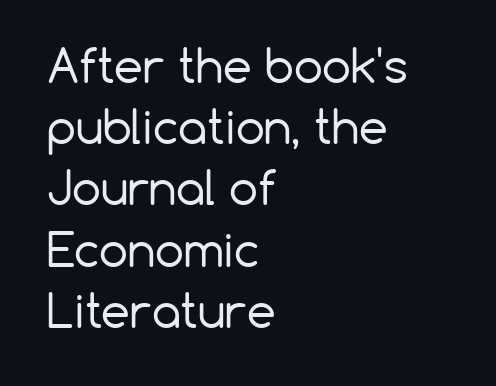
Q: Is the text bold? A: No.
Q: Is the text italic (slanted)? A: No, it is upright.
Q: Is the typeface a serif or a sans-serif typeface? A: Sans-serif.
Q: Is the text underlined? A: No.
Q: How is the paragraph aligned? A: Left-aligned.
Q: Is the spacing between letters normal or unusually wide? A: Normal.
Q: Is the spacing between lines tight, normal or loose? A: Normal.
Q: Width (condensed, normal, or wide)? A: Normal.
Q: Stroke contrast? A: Low.
Q: x-height? A: Medium.
Q: Monospaced? A: No.
